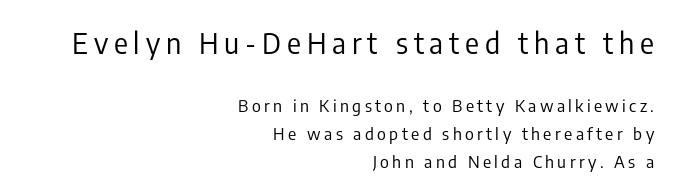
Q: Is the text bold? A: No.
Q: Is the text italic (slanted)? A: No, it is upright.
Q: Is the typeface a serif or a sans-serif typeface? A: Sans-serif.
Q: Is the text underlined? A: No.
Q: How is the paragraph aligned? A: Right-aligned.
Q: Is the spacing between letters normal or unusually wide? A: Unusually wide.
Q: Is the spacing between lines tight, normal or loose? A: Normal.
Q: Which block of text is set in a larger size, the first (top) or the second (bottom)? A: The first (top) one.
Q: Width (condensed, normal, or wide)? A: Condensed.
Q: Stroke contrast? A: Low.
Q: x-height? A: Medium.
Q: Monospaced? A: No.
